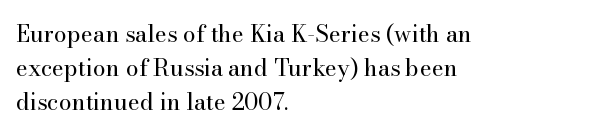
{"italic": "no", "bold": "no", "underline": "no", "align": "left", "line_spacing": "normal", "line_spacing_ratio": 1.48, "letter_spacing": "normal", "letter_spacing_em": 0.0, "glyph_px": 23}
